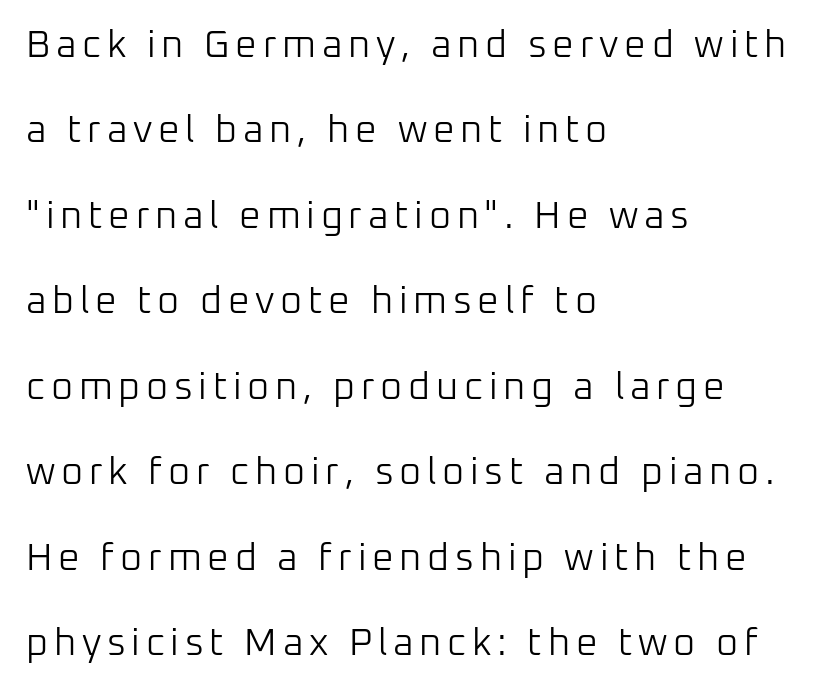
The image shows 38 px light sans-serif type, upright; set left-aligned, loose line spacing (2.25x), not underlined; low stroke contrast and a medium x-height.
